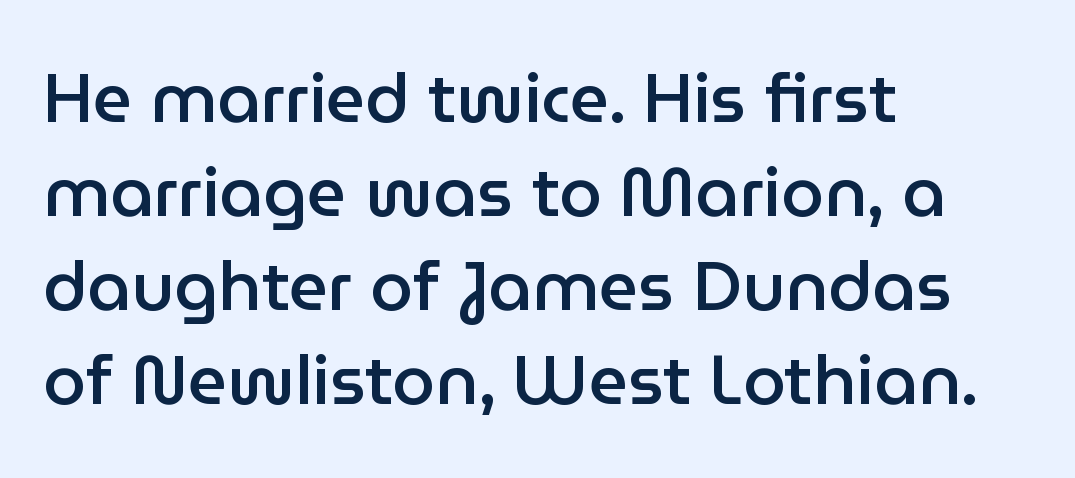
Q: Is the text bold? A: Semi-bold.
Q: Is the text italic (slanted)? A: No, it is upright.
Q: Is the typeface a serif or a sans-serif typeface? A: Sans-serif.
Q: Is the text underlined? A: No.
Q: How is the paragraph aligned? A: Left-aligned.
Q: Is the spacing between letters normal or unusually wide? A: Normal.
Q: Is the spacing between lines tight, normal or loose? A: Normal.
Q: Width (condensed, normal, or wide)? A: Normal.
Q: Stroke contrast? A: Low.
Q: x-height? A: Medium.
Q: Monospaced? A: No.
